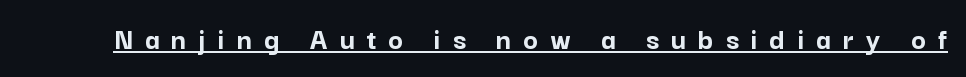
The image shows 31 px semibold sans-serif type, upright; set unusually wide letter spacing (+0.39 em), underlined; low stroke contrast and a medium x-height.
